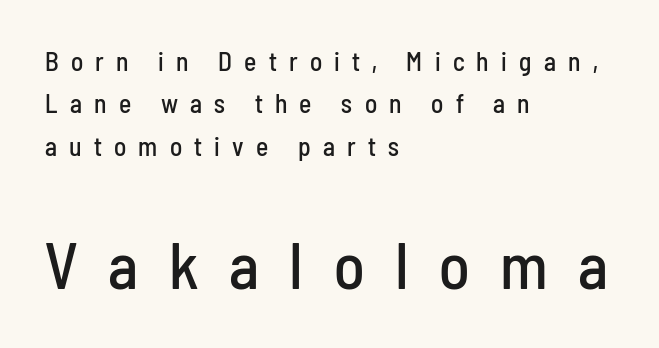
{"serif": "no", "italic": "no", "width": "condensed", "stroke_contrast": "low", "x_height": "medium", "monospaced": "no", "underline": "no", "align": "left", "line_spacing": "normal", "line_spacing_ratio": 1.63, "letter_spacing": "wide", "letter_spacing_em": 0.47, "larger_block": "second", "size_ratio": 2.5, "glyph_px": 65}
